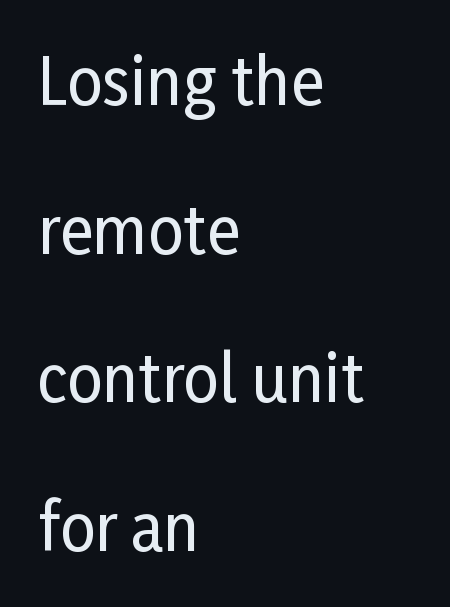
Q: Is the text italic (slanted)? A: No, it is upright.
Q: Is the typeface a serif or a sans-serif typeface? A: Sans-serif.
Q: Is the text underlined? A: No.
Q: How is the paragraph aligned? A: Left-aligned.
Q: Is the spacing between letters normal or unusually wide? A: Normal.
Q: Is the spacing between lines tight, normal or loose? A: Loose.
Q: Width (condensed, normal, or wide)? A: Condensed.
Q: Stroke contrast? A: Low.
Q: x-height? A: Medium.
Q: Monospaced? A: No.
